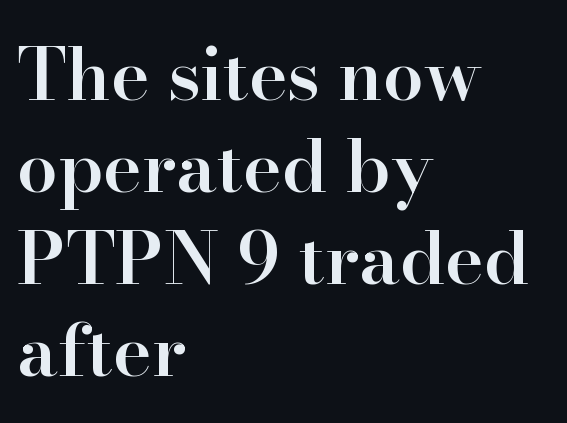
The image shows 73 px semibold serif type, upright; set left-aligned, normal line spacing (1.26x), normal letter spacing, not underlined; high stroke contrast and a small x-height.
